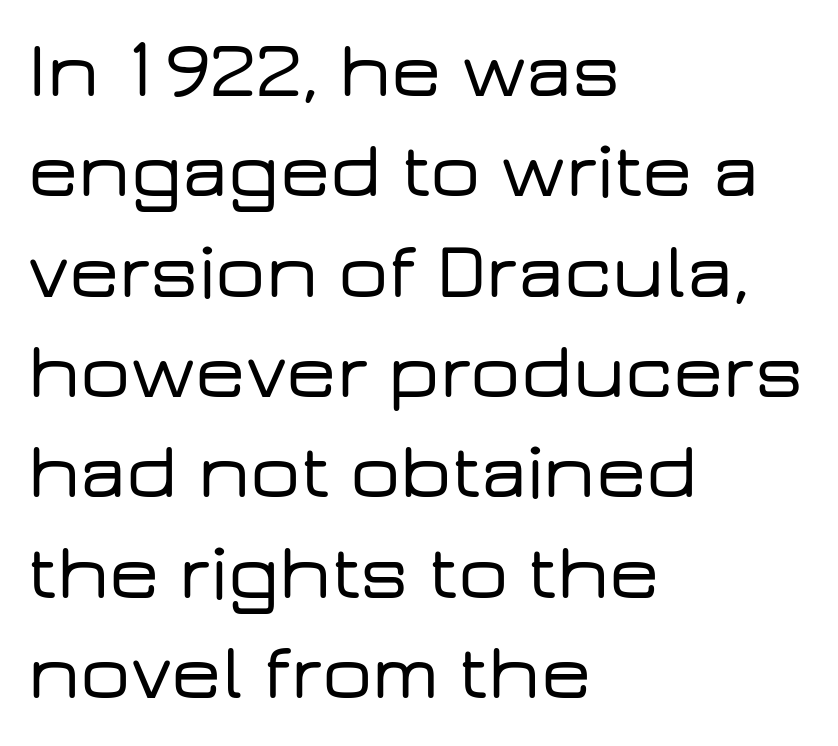
{"serif": "no", "italic": "no", "width": "wide", "stroke_contrast": "low", "x_height": "medium", "monospaced": "no", "underline": "no", "align": "left", "line_spacing": "normal", "line_spacing_ratio": 1.27, "letter_spacing": "normal", "letter_spacing_em": 0.0, "glyph_px": 79}
